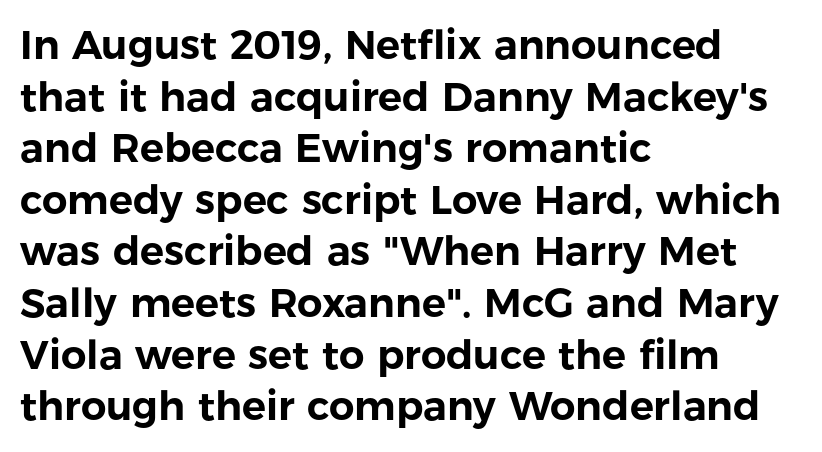
Q: Is the text italic (slanted)? A: No, it is upright.
Q: Is the typeface a serif or a sans-serif typeface? A: Sans-serif.
Q: Is the text underlined? A: No.
Q: How is the paragraph aligned? A: Left-aligned.
Q: Is the spacing between letters normal or unusually wide? A: Normal.
Q: Is the spacing between lines tight, normal or loose? A: Normal.
Q: Width (condensed, normal, or wide)? A: Normal.
Q: Stroke contrast? A: Low.
Q: x-height? A: Medium.
Q: Monospaced? A: No.
